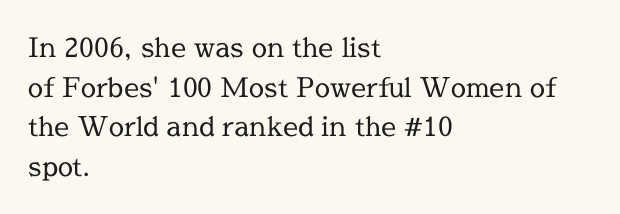
Notice how descenders clear the ascenders below comfortably — that's standard leading. Inter-character spacing is left at the font's built-in metrics. Bare-footed words on every line. The strokes are not fattened; the text isn't bold. A student would call this left alignment; a typographer would say flush left, rag right.
